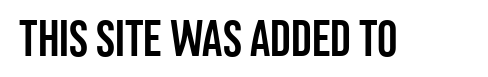
The image shows 51 px condensed sans-serif type, upright; set normal letter spacing, not underlined; low stroke contrast and a large x-height.
